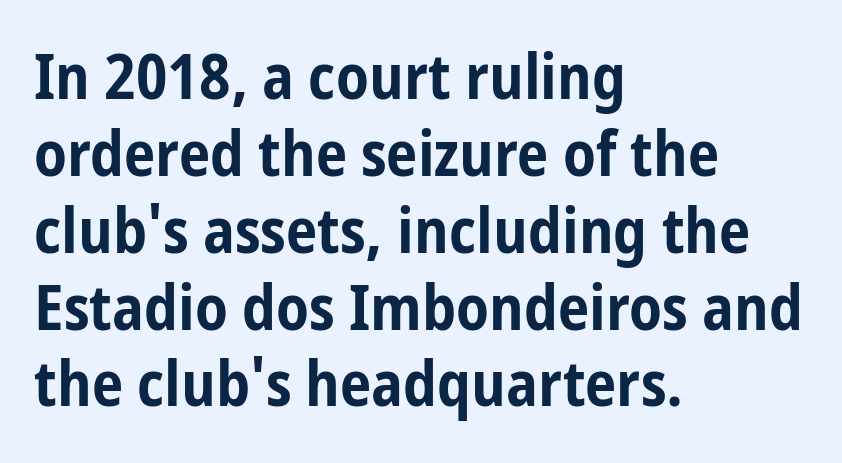
Q: Is the text bold? A: Yes.
Q: Is the text italic (slanted)? A: No, it is upright.
Q: Is the typeface a serif or a sans-serif typeface? A: Sans-serif.
Q: Is the text underlined? A: No.
Q: How is the paragraph aligned? A: Left-aligned.
Q: Is the spacing between letters normal or unusually wide? A: Normal.
Q: Width (condensed, normal, or wide)? A: Condensed.
Q: Stroke contrast? A: Low.
Q: x-height? A: Medium.
Q: Monospaced? A: No.
